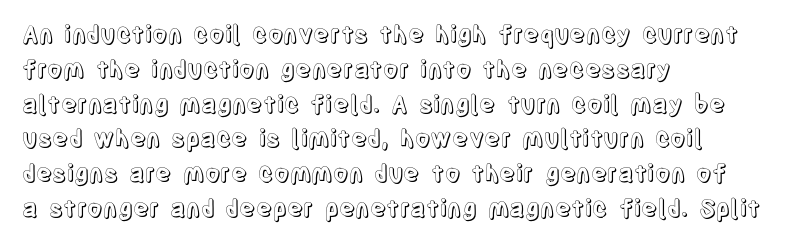
The image shows 24 px text type, upright; set left-aligned, normal line spacing (1.45x), normal letter spacing, not underlined.
